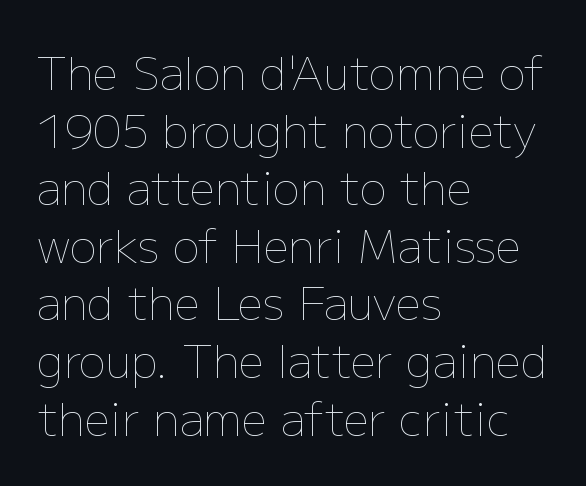
{"italic": "no", "bold": "no", "weight": "thin", "width": "normal", "stroke_contrast": "low", "x_height": "medium", "monospaced": "no", "underline": "no", "align": "left", "line_spacing": "normal", "line_spacing_ratio": 1.28, "letter_spacing": "normal", "letter_spacing_em": 0.0, "glyph_px": 45}
